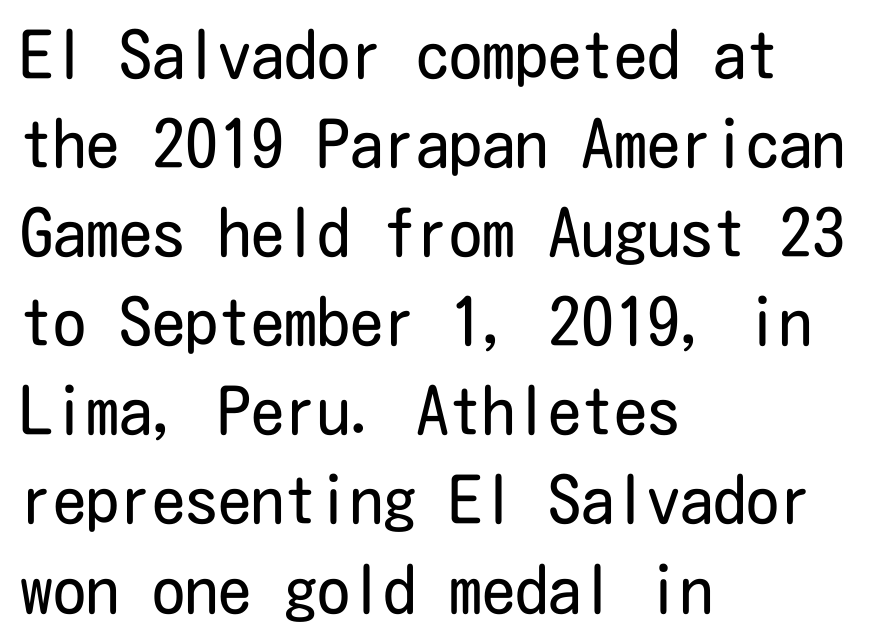
Q: Is the text bold? A: No.
Q: Is the text italic (slanted)? A: No, it is upright.
Q: Is the typeface a serif or a sans-serif typeface? A: Sans-serif.
Q: Is the text underlined? A: No.
Q: How is the paragraph aligned? A: Left-aligned.
Q: Is the spacing between letters normal or unusually wide? A: Normal.
Q: Is the spacing between lines tight, normal or loose? A: Normal.
Q: Width (condensed, normal, or wide)? A: Condensed.
Q: Stroke contrast? A: Low.
Q: x-height? A: Medium.
